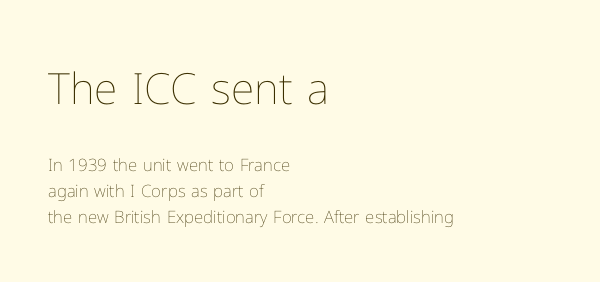
The image shows 43 px thin type, upright; set left-aligned, normal line spacing (1.54x), normal letter spacing, not underlined; the first (top) block is 2.53x larger; low stroke contrast and a medium x-height.
